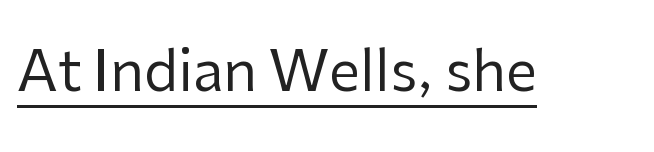
Each letter keeps its own natural width here, so spacing adapts to shape. The type family on display is of the sans-serif kind. Glyph-to-glyph distance matches everyday printed text. The font is comparable to plain body text, perhaps lighter. Characters remain perfectly vertical along every line.
